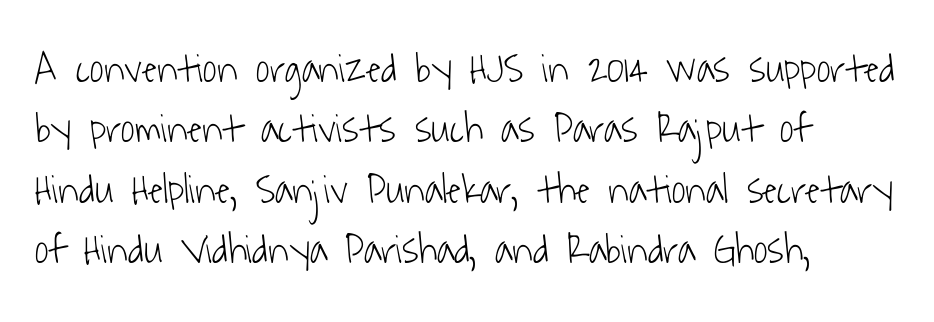
Q: Is the text bold? A: No.
Q: Is the typeface a serif or a sans-serif typeface? A: Sans-serif.
Q: Is the text underlined? A: No.
Q: How is the paragraph aligned? A: Left-aligned.
Q: Is the spacing between letters normal or unusually wide? A: Normal.
Q: Is the spacing between lines tight, normal or loose? A: Normal.
Q: Width (condensed, normal, or wide)? A: Condensed.
Q: Stroke contrast? A: Low.
Q: x-height? A: Medium.
Q: Monospaced? A: No.
